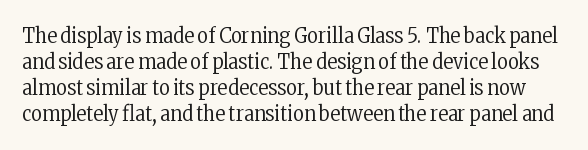
{"italic": "no", "bold": "no", "underline": "no", "line_spacing_ratio": 1.24, "letter_spacing": "normal", "letter_spacing_em": 0.0, "glyph_px": 21}
